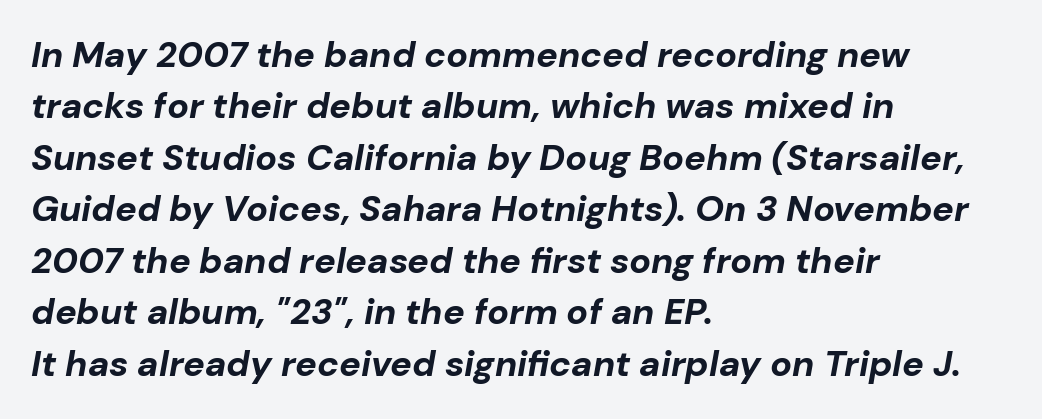
{"italic": "yes", "lean": "right", "slant_degrees": 10, "bold": "yes", "weight": "bold", "width": "normal", "stroke_contrast": "low", "x_height": "medium", "monospaced": "no", "underline": "no", "align": "left", "line_spacing": "normal", "line_spacing_ratio": 1.43, "letter_spacing": "normal", "letter_spacing_em": 0.0, "glyph_px": 36}
